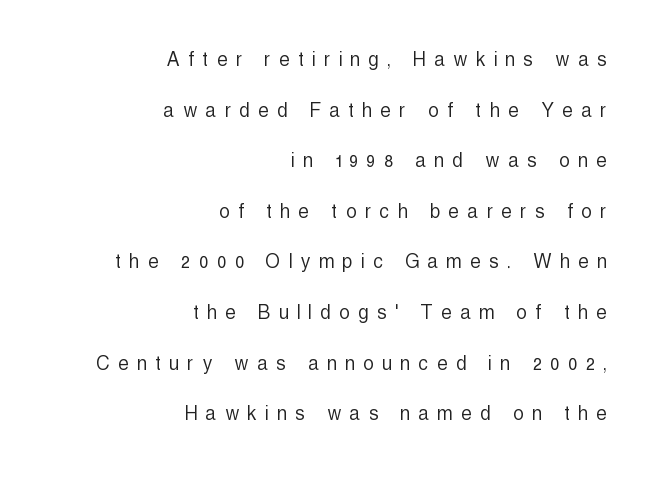
Italic: no, the glyphs are upright roman. The vertical gap from one line to the next is large. What stands out about the letter spacing? Its width — letters are far apart. Underlining? Definitely not there.
